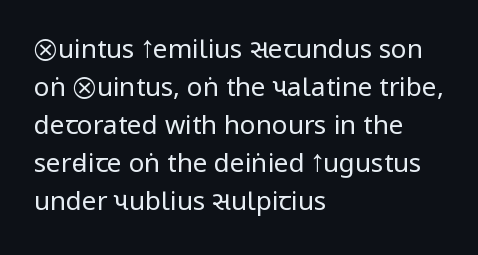
{"italic": "no", "bold": "no", "underline": "no", "align": "left", "line_spacing": "normal", "line_spacing_ratio": 1.46, "letter_spacing": "normal", "letter_spacing_em": 0.0, "glyph_px": 26}
